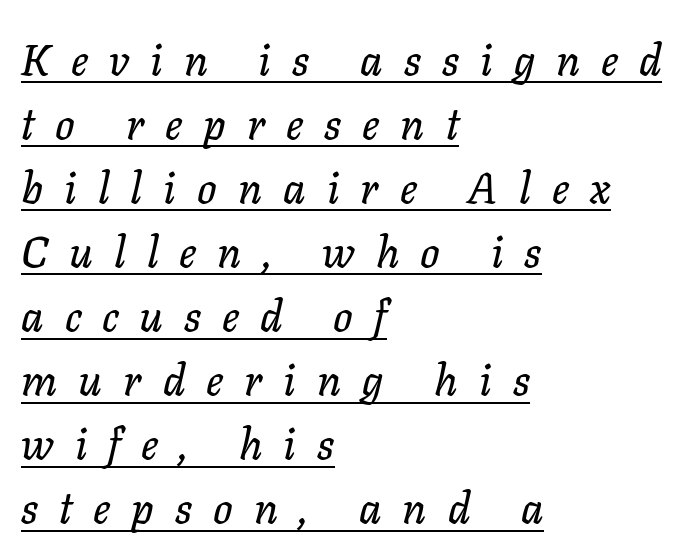
The passage is arranged the way most books set body copy — flush left. The lettering tilts uniformly, giving the passage an italic look. The lettering is marked with a stroke running underneath it. Characters follow at a spacing far wider than the type designer built in. Baseline-to-baseline distance is the conventional proportion of letter height. The passage shown is typed in a proportional face where columns would drift.
